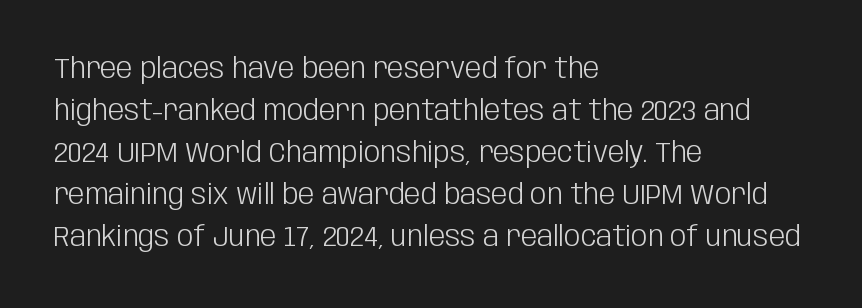
{"serif": "no", "italic": "no", "bold": "no", "weight": "light", "width": "condensed", "stroke_contrast": "low", "x_height": "large", "monospaced": "no", "underline": "no", "align": "left", "line_spacing": "normal", "line_spacing_ratio": 1.45, "letter_spacing": "normal", "letter_spacing_em": 0.0, "glyph_px": 29}
